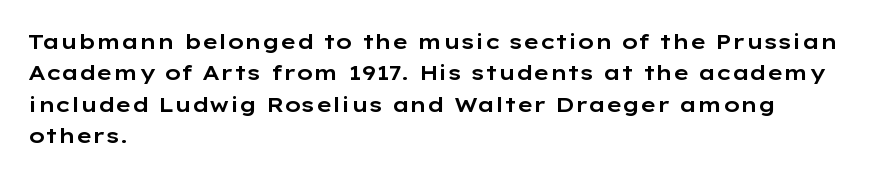
The compositor pushed each line to the left boundary. The designer left line spacing at the default. The rendering keeps characters at their native spacing. No italicization has been applied; the sample stays upright. Clear beneath every line of the passage.
